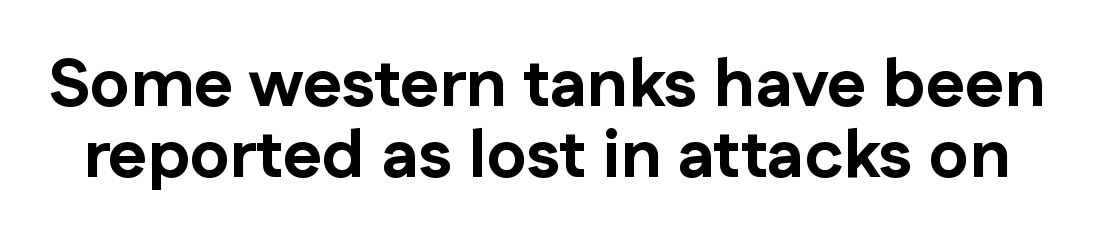
Posture: upright roman. The passage shown stacks its lines with hardly any gap. The baseline area is clear. Letterform terminals end flat and unadorned throughout the passage. This rendering leaves character spacing at its baseline value.
